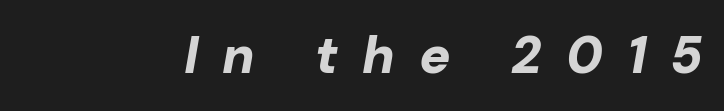
The image shows 52 px bold type, italic (leaning right); set unusually wide letter spacing (+0.46 em), not underlined; low stroke contrast and a medium x-height.
